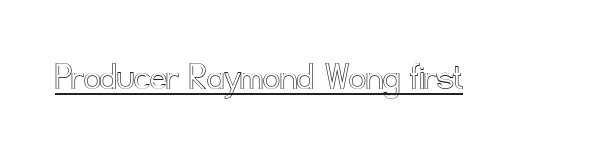
{"italic": "no", "width": "normal", "x_height": "small", "monospaced": "no", "underline": "yes", "letter_spacing": "normal", "letter_spacing_em": 0.0, "glyph_px": 41}
